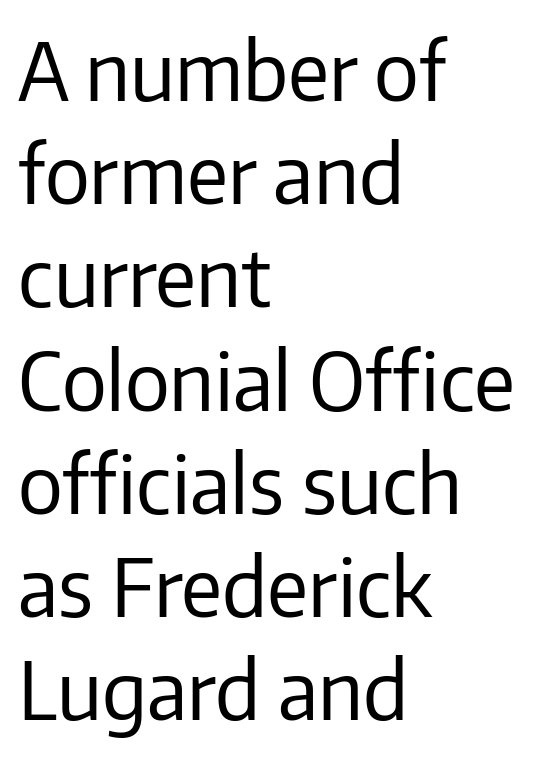
{"serif": "no", "italic": "no", "bold": "no", "weight": "regular", "width": "normal", "stroke_contrast": "low", "x_height": "medium", "monospaced": "no", "underline": "no", "align": "left", "line_spacing": "normal", "line_spacing_ratio": 1.29, "letter_spacing": "normal", "letter_spacing_em": 0.0, "glyph_px": 80}
